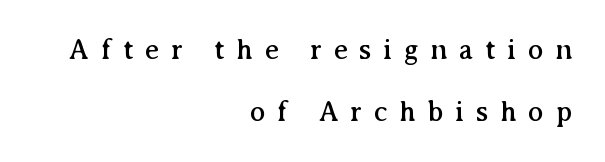
Does the leading feel generous? Absolutely, it's lavish. Character widths vary here, with narrow letters taking less room than wide ones. These lines were composed using upright roman letters. Descenders are the only things crossing below the line. Loose tracking; the words dissolve into strings of separated letters.
